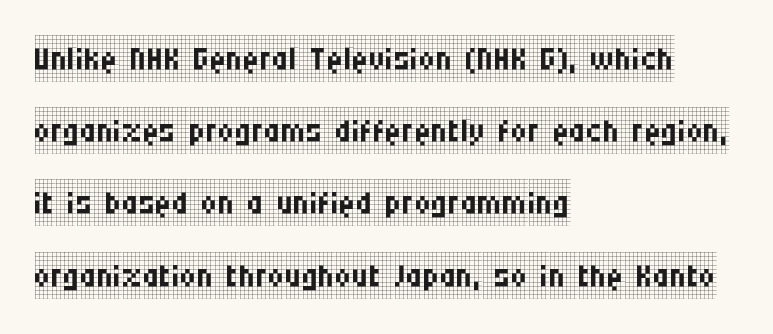
{"serif": "yes", "italic": "no", "bold": "no", "weight": "regular", "width": "condensed", "stroke_contrast": "low", "x_height": "large", "monospaced": "no", "underline": "no", "align": "left", "line_spacing": "normal", "line_spacing_ratio": 1.57, "letter_spacing": "normal", "letter_spacing_em": 0.0, "glyph_px": 46}
